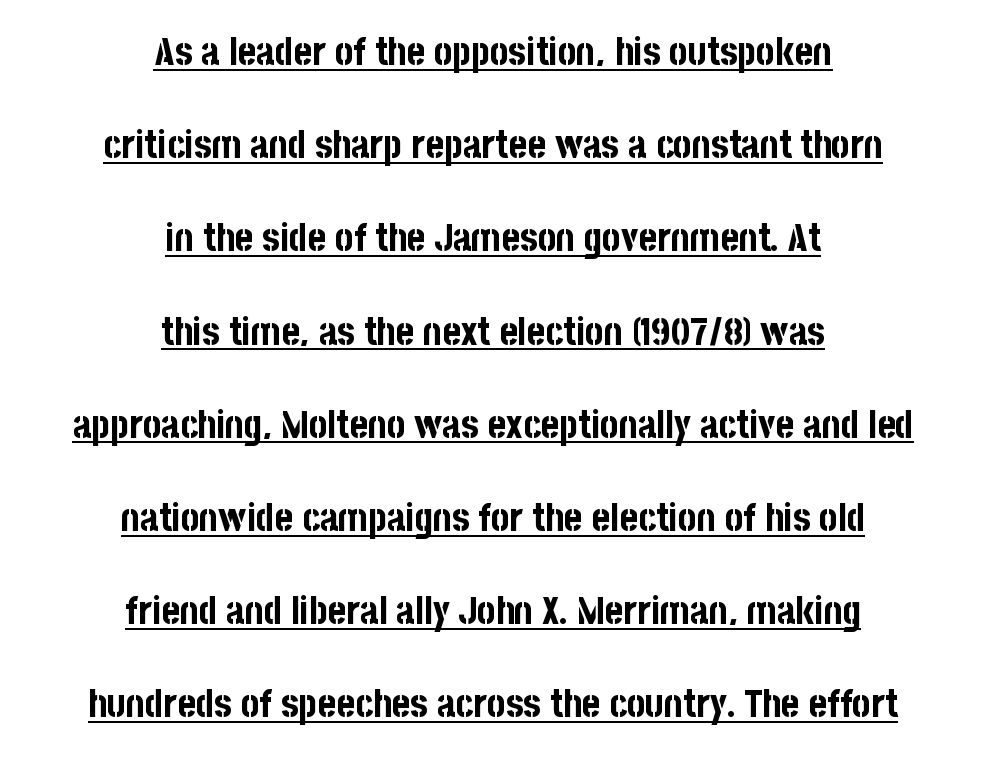
The image shows 39 px bold, condensed sans-serif type, upright; set centered, loose line spacing (2.39x), normal letter spacing, underlined; low stroke contrast and a large x-height.
